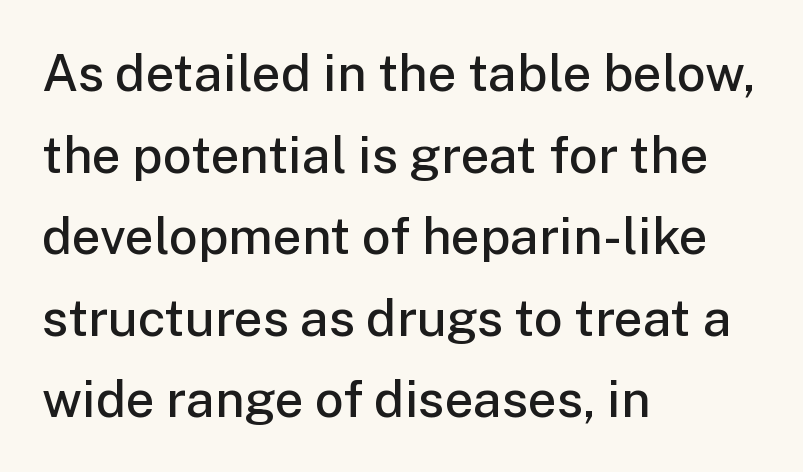
The image shows 51 px semibold sans-serif type, upright; set left-aligned, normal line spacing (1.6x), normal letter spacing, not underlined; low stroke contrast and a medium x-height.
